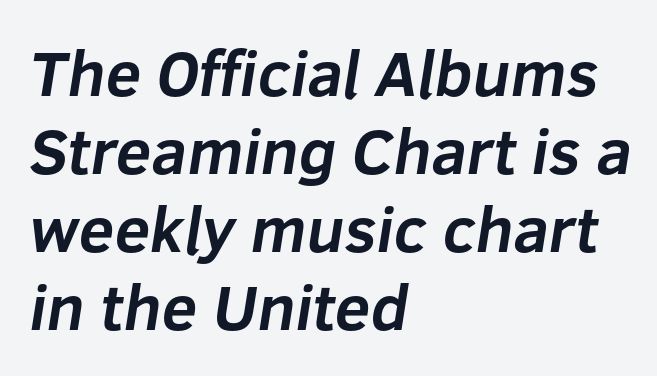
Q: Is the text bold? A: Yes.
Q: Is the typeface a serif or a sans-serif typeface? A: Sans-serif.
Q: Is the text underlined? A: No.
Q: How is the paragraph aligned? A: Left-aligned.
Q: Is the spacing between letters normal or unusually wide? A: Normal.
Q: Width (condensed, normal, or wide)? A: Normal.
Q: Stroke contrast? A: Low.
Q: x-height? A: Medium.
Q: Monospaced? A: No.
